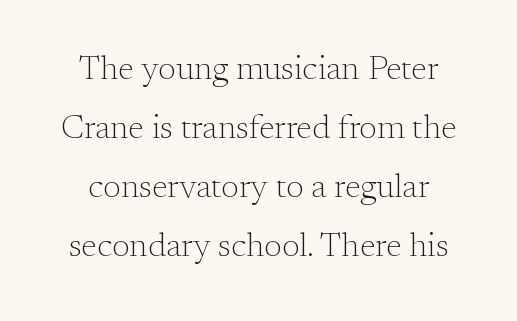
Designer's note — italics off, roman on. The passage shown is typed in a proportional face where columns would drift. Stems here are at most as thick as an everyday book face. The rendering shows small feet on the letterforms — a serif design.
